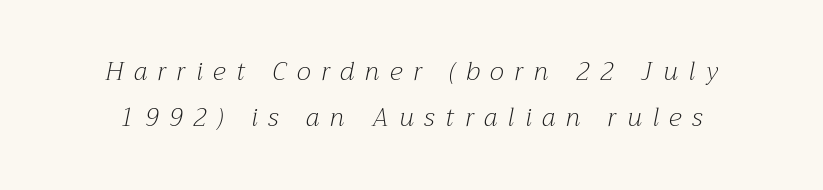
{"italic": "yes", "lean": "right", "slant_degrees": 12, "bold": "no", "underline": "no", "align": "center", "line_spacing_ratio": 1.83, "letter_spacing": "wide", "letter_spacing_em": 0.43, "glyph_px": 25}
